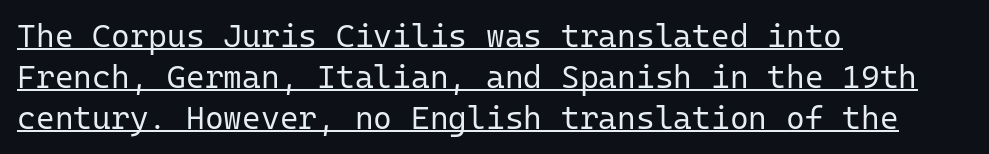
{"serif": "no", "italic": "no", "bold": "no", "weight": "regular", "width": "normal", "stroke_contrast": "low", "x_height": "medium", "monospaced": "yes", "underline": "yes", "align": "left", "line_spacing": "normal", "line_spacing_ratio": 1.28, "letter_spacing": "normal", "letter_spacing_em": 0.0, "glyph_px": 32}
